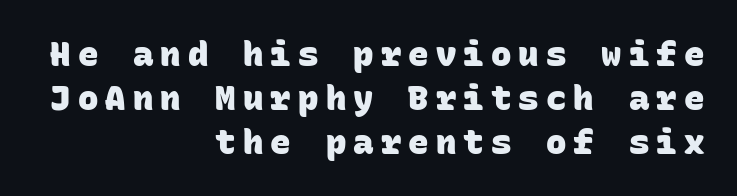
The image shows 34 px heavy sans-serif type, monospaced; set right-aligned, normal line spacing (1.29x), unusually wide letter spacing (+0.21 em), not underlined; low stroke contrast and a large x-height.
